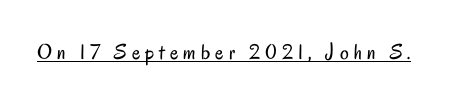
{"italic": "no", "bold": "no", "underline": "yes", "letter_spacing": "wide", "letter_spacing_em": 0.23, "glyph_px": 22}
